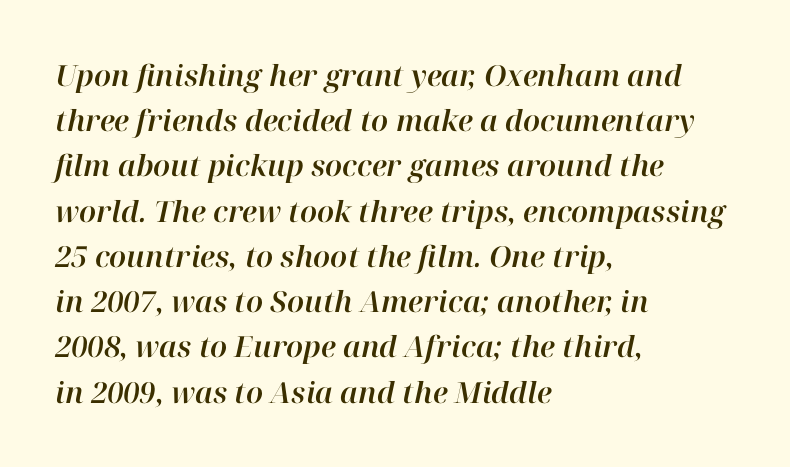
Layout note: lines flush left. This sample uses an oblique cut, with every glyph tilted off the vertical. Looks like regular typesetting: each glyph gets only the width it needs. The strip under each line holds only bare page.
